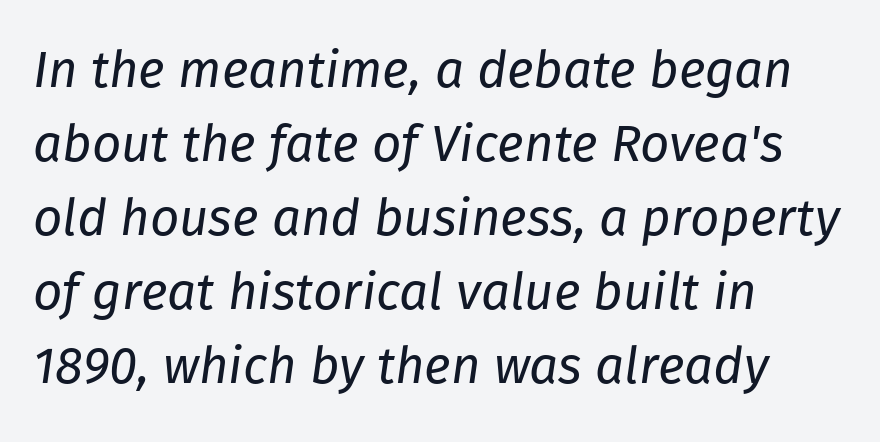
The image shows 51 px regular-weight type, italic (leaning right); set left-aligned, normal line spacing (1.45x), normal letter spacing, not underlined; low stroke contrast and a medium x-height.
